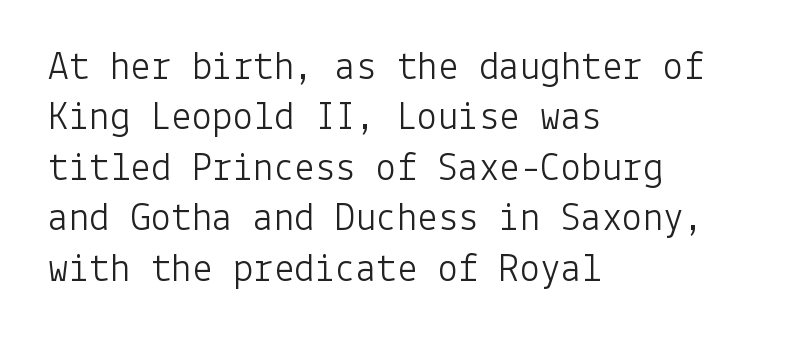
One-word summary of the alignment: left. Caption: standard tracking, unaltered. Ink coverage per letter is moderate at most. Underline: absent.
